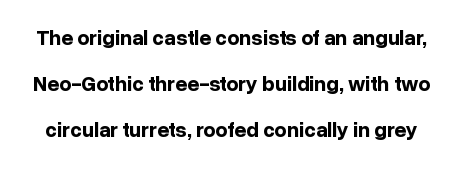
{"italic": "no", "bold": "yes", "underline": "no", "line_spacing": "loose", "line_spacing_ratio": 2.18, "letter_spacing": "normal", "letter_spacing_em": 0.0, "glyph_px": 21}
